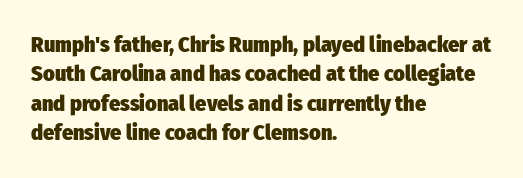
{"italic": "no", "bold": "yes", "underline": "no", "align": "left", "line_spacing": "normal", "line_spacing_ratio": 1.34, "letter_spacing": "normal", "letter_spacing_em": 0.0, "glyph_px": 22}
